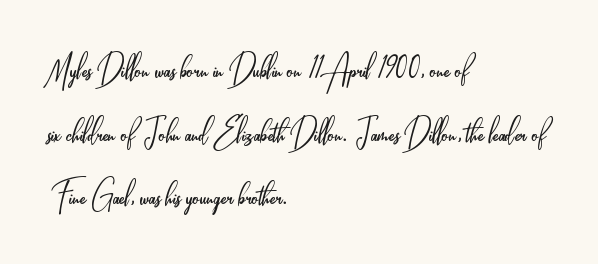
{"serif": "no", "bold": "no", "weight": "light", "width": "condensed", "stroke_contrast": "low", "x_height": "small", "monospaced": "no", "underline": "no", "align": "left", "line_spacing": "normal", "line_spacing_ratio": 1.55, "letter_spacing": "normal", "letter_spacing_em": 0.0, "glyph_px": 41}
